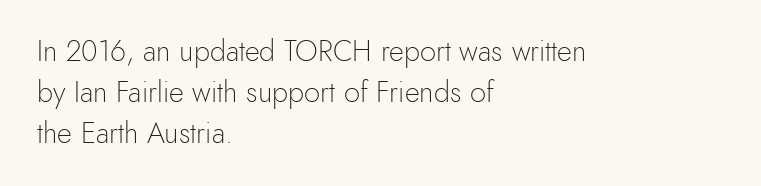
Q: Is the text bold? A: No.
Q: Is the text italic (slanted)? A: No, it is upright.
Q: Is the typeface a serif or a sans-serif typeface? A: Sans-serif.
Q: Is the text underlined? A: No.
Q: How is the paragraph aligned? A: Left-aligned.
Q: Is the spacing between letters normal or unusually wide? A: Normal.
Q: Is the spacing between lines tight, normal or loose? A: Normal.
Q: Width (condensed, normal, or wide)? A: Normal.
Q: x-height? A: Small.
Q: Monospaced? A: No.
